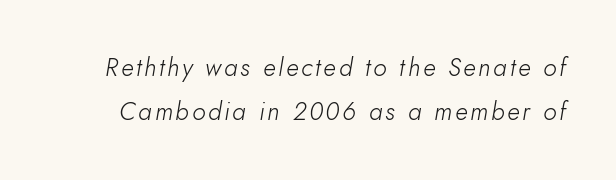
The image shows 25 px text type, italic (leaning right); set line spacing 1.77x, not underlined.
